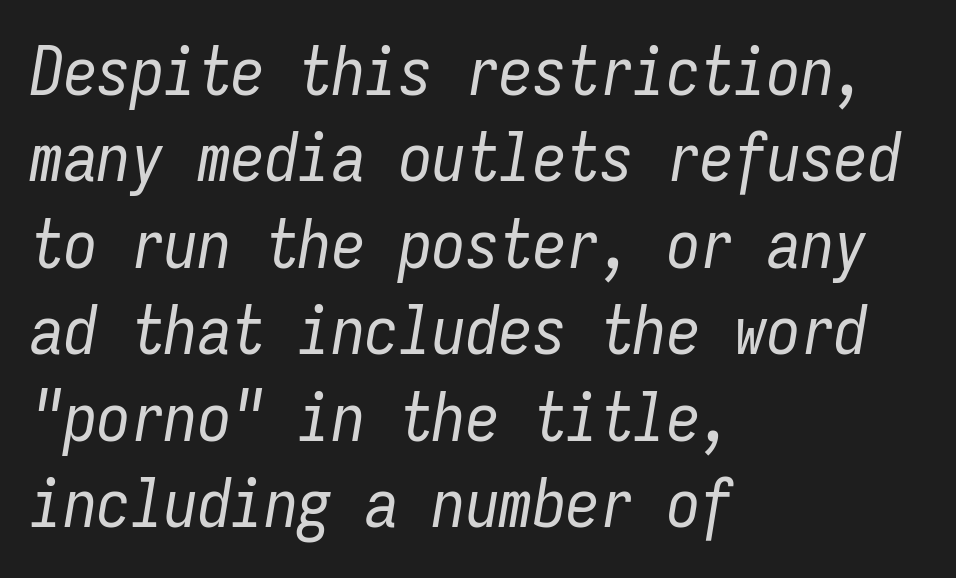
{"italic": "yes", "lean": "right", "slant_degrees": 9, "bold": "no", "weight": "regular", "width": "condensed", "stroke_contrast": "low", "x_height": "medium", "monospaced": "yes", "underline": "no", "align": "left", "line_spacing": "normal", "line_spacing_ratio": 1.29, "letter_spacing": "normal", "letter_spacing_em": 0.0, "glyph_px": 67}
